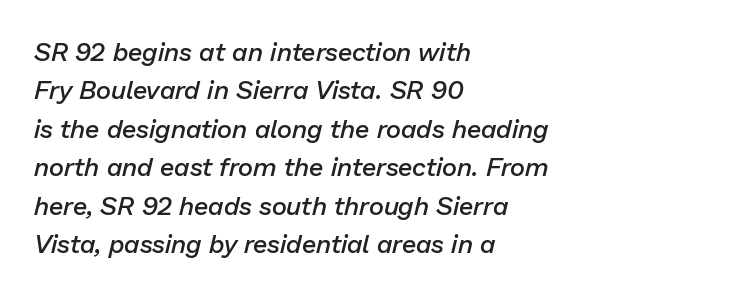
{"italic": "yes", "lean": "right", "slant_degrees": 13, "bold": "semi", "underline": "no", "align": "left", "line_spacing": "normal", "line_spacing_ratio": 1.48, "letter_spacing": "normal", "letter_spacing_em": 0.0, "glyph_px": 26}
